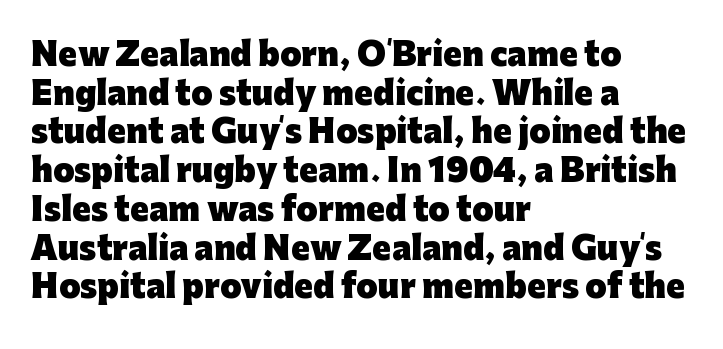
The image shows 31 px heavy sans-serif type, upright; set left-aligned, normal line spacing (1.25x), normal letter spacing, not underlined; low stroke contrast and a medium x-height.
